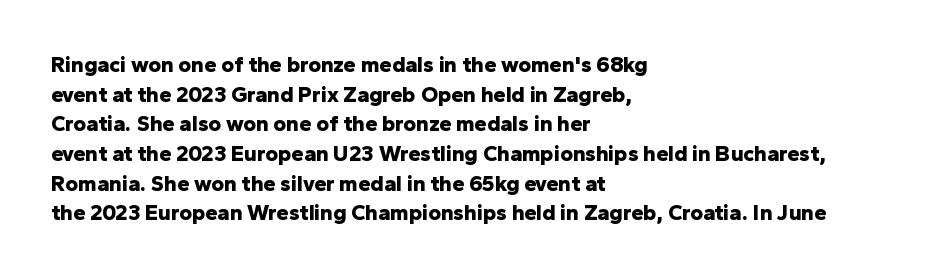
The image shows 22 px bold type, upright; set left-aligned, normal line spacing (1.35x), normal letter spacing, not underlined.
